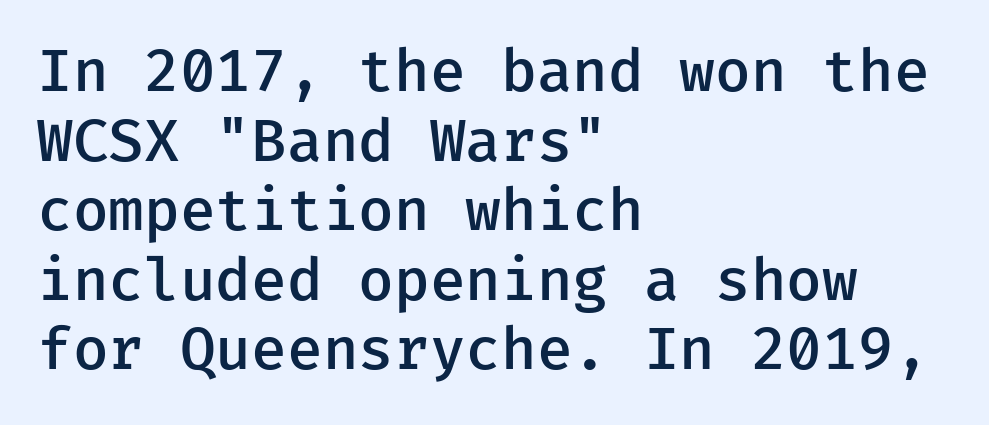
Plain, unruled lines of type. Notice the strokes are somewhat thickened but not fully heavy: this is a semibold. The rag falls on the right side of this text block. Unlike italic type, these characters show no tilt at all. Nobody touched the tracking dial on this one.
